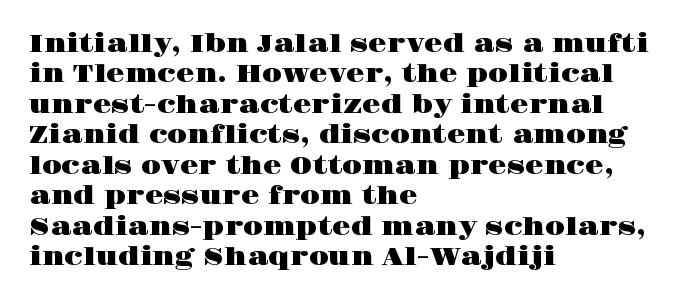
{"italic": "no", "underline": "no", "align": "left", "line_spacing": "normal", "line_spacing_ratio": 1.27, "letter_spacing": "normal", "letter_spacing_em": 0.0, "glyph_px": 24}
